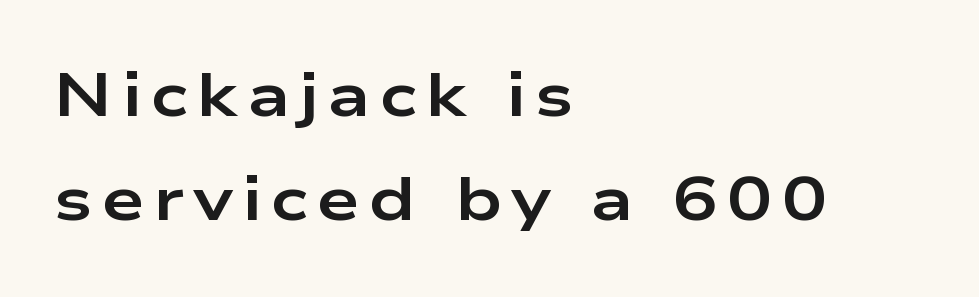
Here the designer chose a conventional face with non-uniform glyph widths. Bold? Absolutely — the strokes are thick and heavy. No italicization has been applied; the sample stays upright. The rendering shows plain stroke endings on the letterforms — a sans-serif design.
